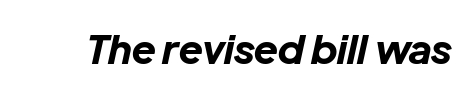
Q: Is the text bold? A: Yes.
Q: Is the text italic (slanted)? A: Yes, it leans right by about 12 degrees.
Q: Is the text underlined? A: No.
Q: Is the spacing between letters normal or unusually wide? A: Normal.
Q: Width (condensed, normal, or wide)? A: Normal.
Q: Stroke contrast? A: Low.
Q: x-height? A: Medium.
Q: Monospaced? A: No.
